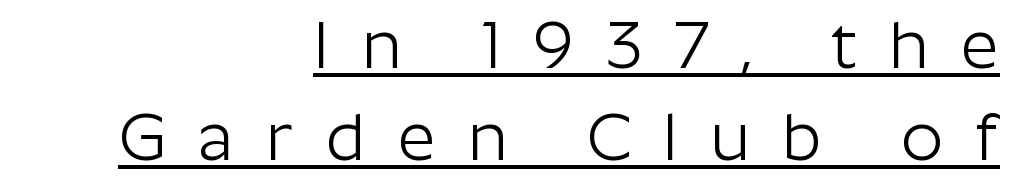
Q: Is the text bold? A: No.
Q: Is the text italic (slanted)? A: No, it is upright.
Q: Is the typeface a serif or a sans-serif typeface? A: Sans-serif.
Q: Is the text underlined? A: Yes.
Q: How is the paragraph aligned? A: Right-aligned.
Q: Is the spacing between letters normal or unusually wide? A: Unusually wide.
Q: Is the spacing between lines tight, normal or loose? A: Normal.
Q: Width (condensed, normal, or wide)? A: Normal.
Q: Stroke contrast? A: Low.
Q: x-height? A: Medium.
Q: Monospaced? A: No.
